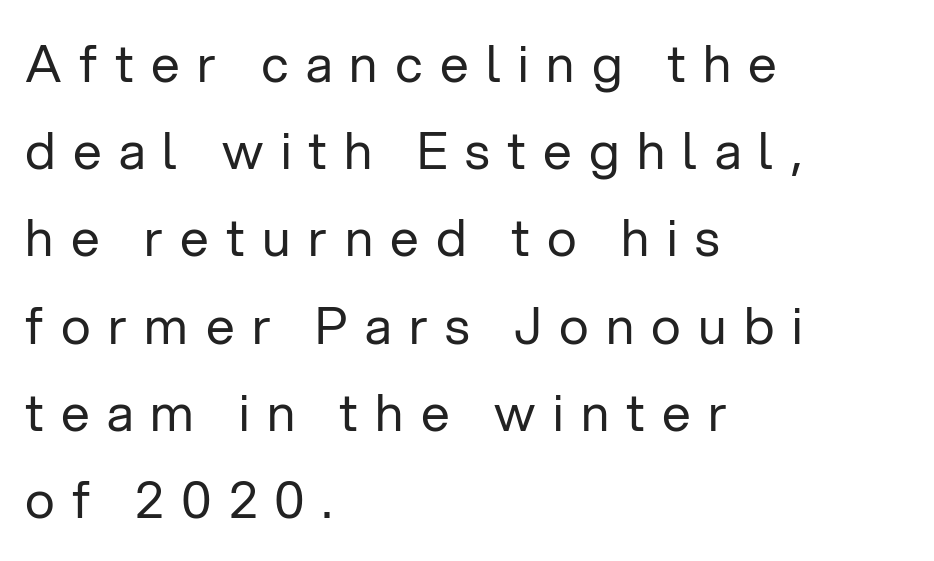
Q: Is the text bold? A: No.
Q: Is the text italic (slanted)? A: No, it is upright.
Q: Is the typeface a serif or a sans-serif typeface? A: Sans-serif.
Q: Is the text underlined? A: No.
Q: How is the paragraph aligned? A: Left-aligned.
Q: Is the spacing between letters normal or unusually wide? A: Unusually wide.
Q: Width (condensed, normal, or wide)? A: Normal.
Q: Stroke contrast? A: Low.
Q: x-height? A: Medium.
Q: Monospaced? A: No.
